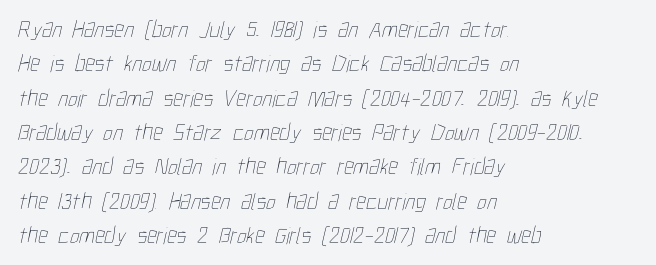
Q: Is the text bold? A: No.
Q: Is the text underlined? A: No.
Q: How is the paragraph aligned? A: Left-aligned.
Q: Is the spacing between letters normal or unusually wide? A: Normal.
Q: Is the spacing between lines tight, normal or loose? A: Normal.
